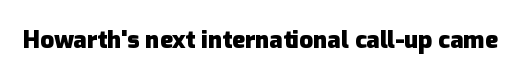
What stands out about the letter spacing? Nothing — it is the standard amount. Upright lettering throughout. Bold? Absolutely — the strokes are thick and heavy. The glyphs are unaccompanied by any horizontal stroke below them.
